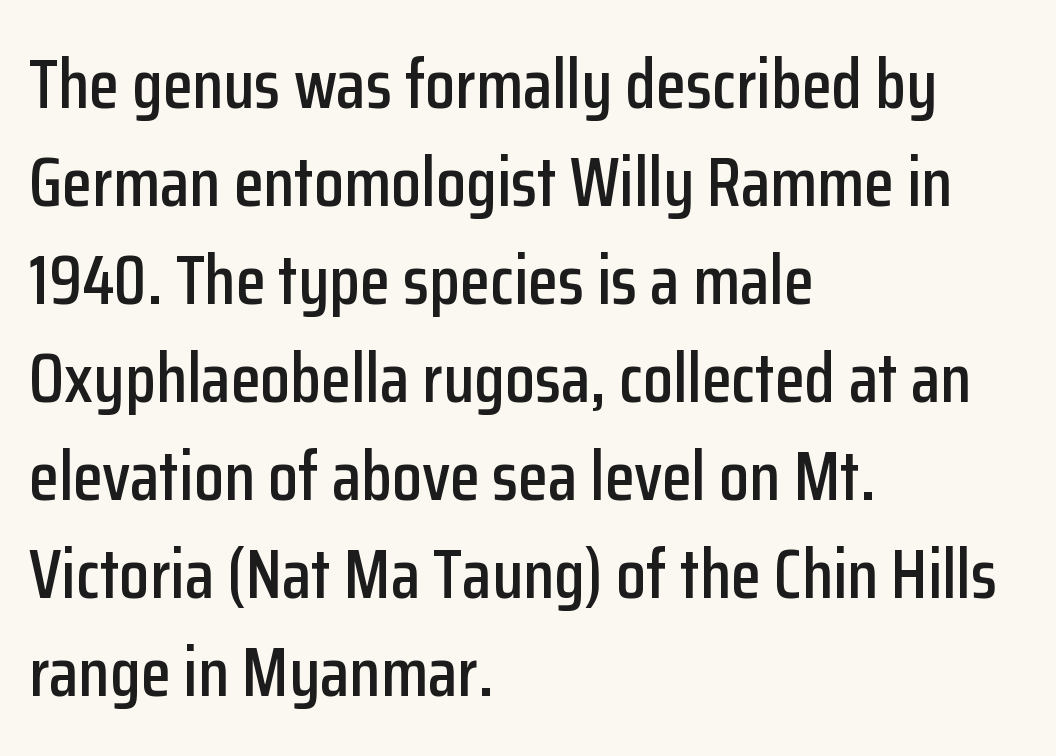
The image shows 69 px condensed sans-serif type, upright; set left-aligned, normal line spacing (1.42x), normal letter spacing, not underlined; low stroke contrast and a medium x-height.
